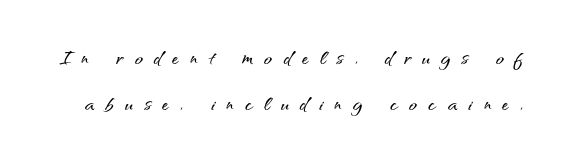
{"underline": "no", "line_spacing_ratio": 1.71, "letter_spacing": "wide", "letter_spacing_em": 0.42, "glyph_px": 27}
